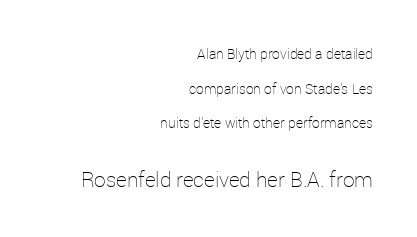
{"italic": "no", "bold": "no", "underline": "no", "align": "right", "line_spacing": "loose", "line_spacing_ratio": 2.47, "letter_spacing": "normal", "letter_spacing_em": 0.0, "larger_block": "second", "size_ratio": 1.5, "glyph_px": 21}
